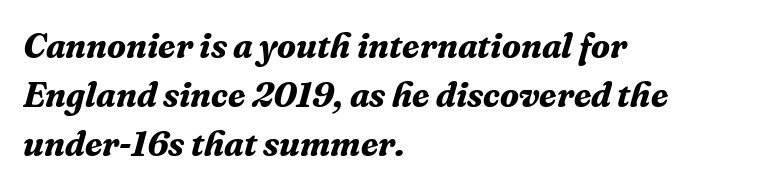
{"serif": "yes", "italic": "yes", "lean": "right", "slant_degrees": 16, "bold": "yes", "weight": "bold", "width": "normal", "stroke_contrast": "medium", "x_height": "medium", "monospaced": "no", "underline": "no", "align": "left", "line_spacing": "normal", "line_spacing_ratio": 1.4, "letter_spacing": "normal", "letter_spacing_em": 0.0, "glyph_px": 35}
